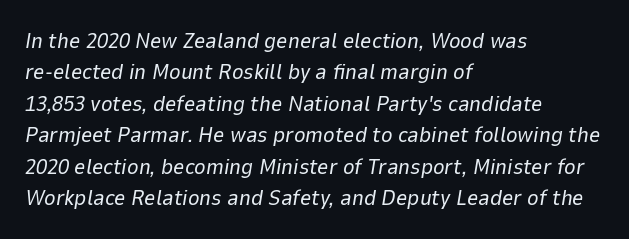
Q: Is the text bold? A: No.
Q: Is the text italic (slanted)? A: Yes, it leans right by about 9 degrees.
Q: Is the text underlined? A: No.
Q: How is the paragraph aligned? A: Left-aligned.
Q: Is the spacing between letters normal or unusually wide? A: Normal.
Q: Is the spacing between lines tight, normal or loose? A: Normal.
